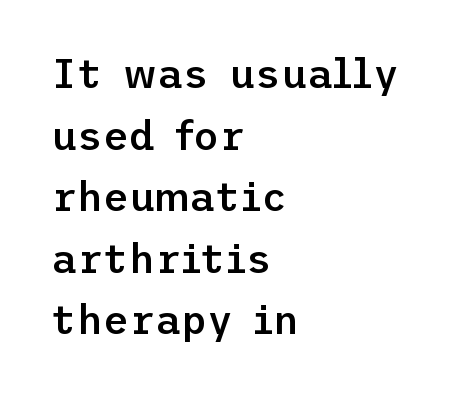
If you drew a line through each stem, it would be perfectly vertical. Semibold letterforms, between regular and bold. The rendering uses a moderate line-height, typical for paragraphs. The rendering keeps characters at their native spacing. This rendering uses left alignment, leaving the right contour irregular. Grotesque or geometric, the face here clearly has no serifs.
